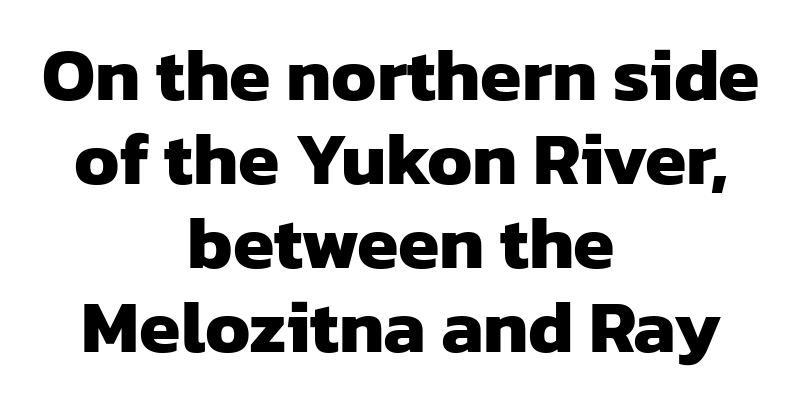
The image shows 75 px heavy sans-serif type; set centered, tight line spacing (1.12x), normal letter spacing, not underlined; low stroke contrast and a medium x-height.
